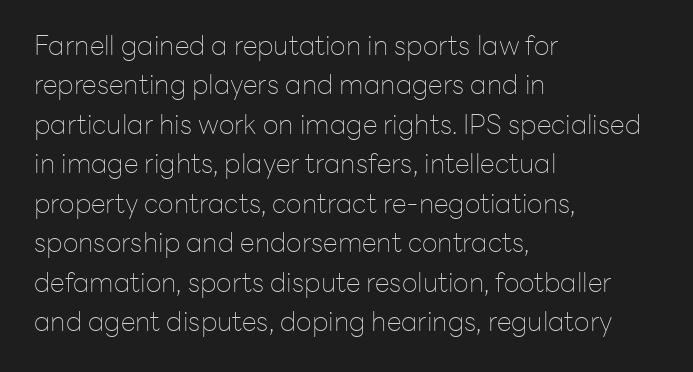
Q: Is the text bold? A: No.
Q: Is the text italic (slanted)? A: No, it is upright.
Q: Is the text underlined? A: No.
Q: How is the paragraph aligned? A: Left-aligned.
Q: Is the spacing between letters normal or unusually wide? A: Normal.
Q: Is the spacing between lines tight, normal or loose? A: Normal.
